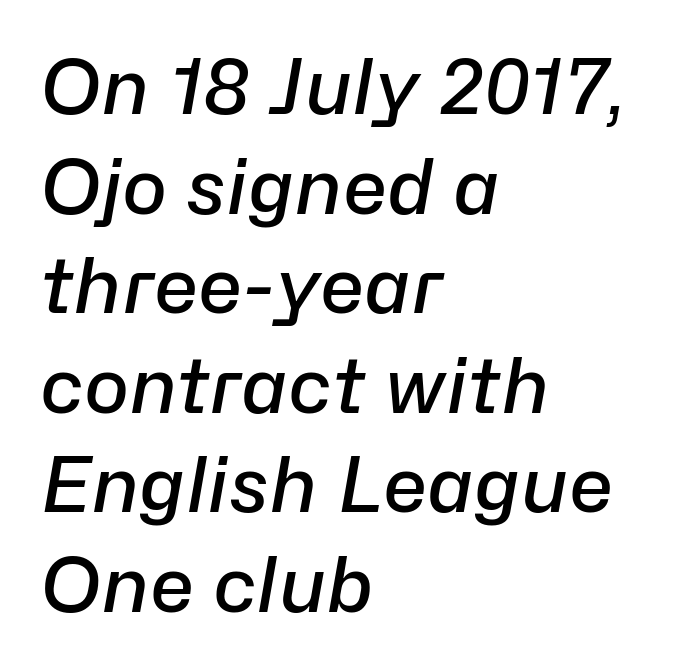
Q: Is the text bold? A: Semi-bold.
Q: Is the text italic (slanted)? A: Yes, it leans right by about 10 degrees.
Q: Is the text underlined? A: No.
Q: How is the paragraph aligned? A: Left-aligned.
Q: Is the spacing between letters normal or unusually wide? A: Normal.
Q: Is the spacing between lines tight, normal or loose? A: Normal.
Q: Width (condensed, normal, or wide)? A: Normal.
Q: Stroke contrast? A: Low.
Q: x-height? A: Medium.
Q: Monospaced? A: No.
